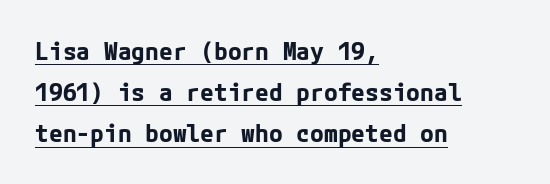
Q: Is the text bold? A: Yes.
Q: Is the text italic (slanted)? A: No, it is upright.
Q: Is the text underlined? A: Yes.
Q: How is the paragraph aligned? A: Left-aligned.
Q: Is the spacing between letters normal or unusually wide? A: Normal.
Q: Is the spacing between lines tight, normal or loose? A: Normal.
